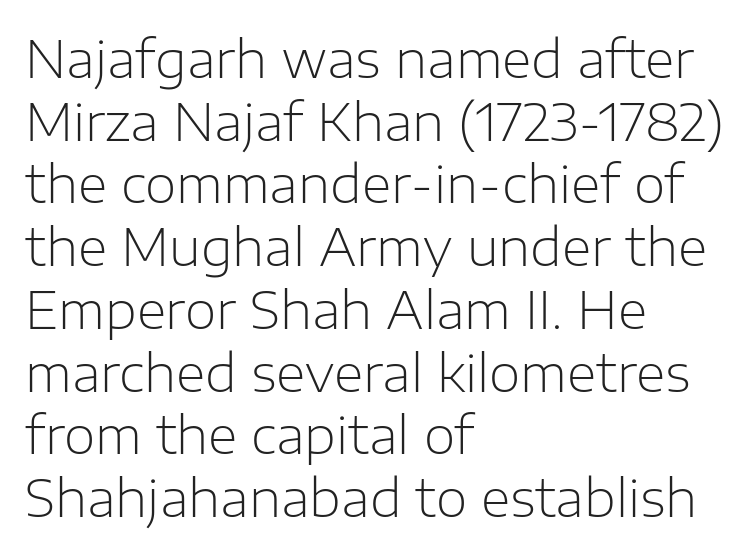
Check the space under the baseline: it is left empty. Weight class: somewhere from thin through regular. Notice how the passage keeps a crisp vertical edge on the left only. Italic: no, the glyphs are upright roman. This sample has the flowing, uneven cadence of proportional lettering.
